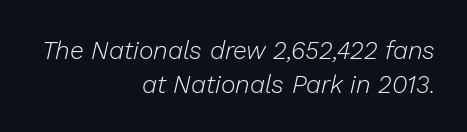
The image shows 25 px text type, italic (leaning right); set right-aligned, normal line spacing (1.35x), normal letter spacing, not underlined.
